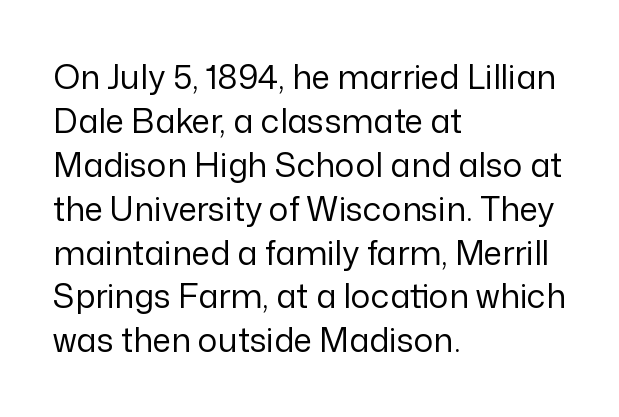
Q: Is the text bold? A: No.
Q: Is the text italic (slanted)? A: No, it is upright.
Q: Is the typeface a serif or a sans-serif typeface? A: Sans-serif.
Q: Is the text underlined? A: No.
Q: How is the paragraph aligned? A: Left-aligned.
Q: Is the spacing between letters normal or unusually wide? A: Normal.
Q: Is the spacing between lines tight, normal or loose? A: Normal.
Q: Width (condensed, normal, or wide)? A: Normal.
Q: Stroke contrast? A: Low.
Q: x-height? A: Medium.
Q: Monospaced? A: No.
